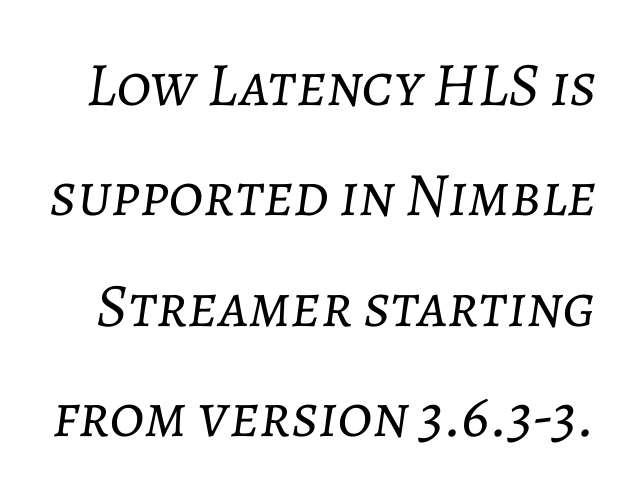
Q: Is the text bold? A: No.
Q: Is the text italic (slanted)? A: Yes, it leans right by about 7 degrees.
Q: Is the text underlined? A: No.
Q: Is the spacing between letters normal or unusually wide? A: Normal.
Q: Width (condensed, normal, or wide)? A: Normal.
Q: Stroke contrast? A: Low.
Q: x-height? A: Medium.
Q: Monospaced? A: No.
